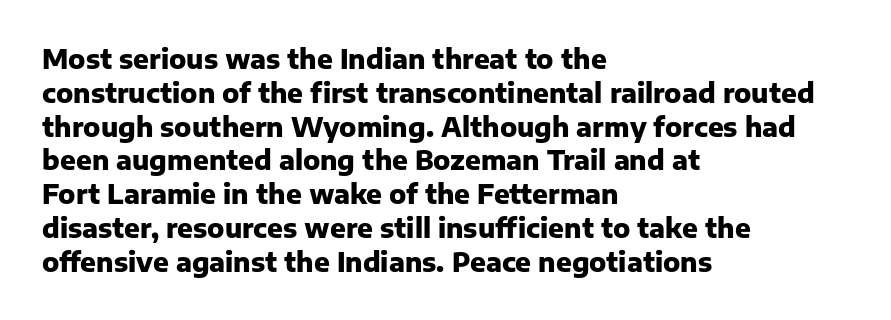
Q: Is the text bold? A: Yes.
Q: Is the text italic (slanted)? A: No, it is upright.
Q: Is the text underlined? A: No.
Q: How is the paragraph aligned? A: Left-aligned.
Q: Is the spacing between letters normal or unusually wide? A: Normal.
Q: Is the spacing between lines tight, normal or loose? A: Normal.
